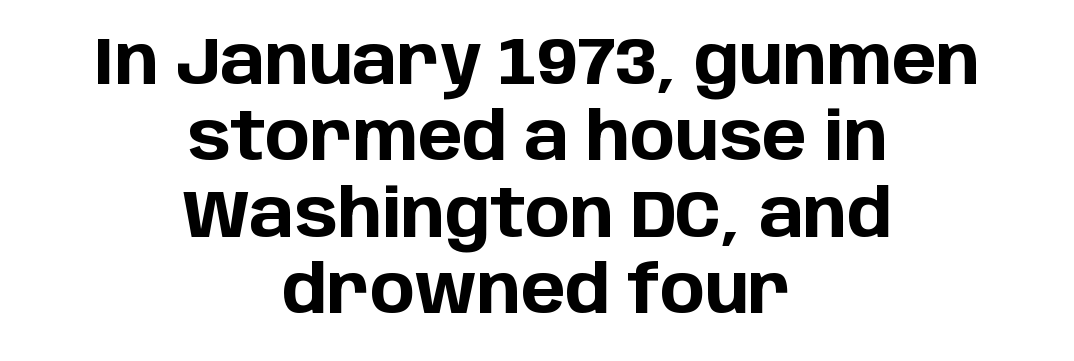
{"serif": "no", "italic": "no", "bold": "yes", "weight": "bold", "width": "normal", "stroke_contrast": "low", "x_height": "large", "monospaced": "no", "underline": "no", "align": "center", "line_spacing": "tight", "line_spacing_ratio": 1.14, "letter_spacing": "normal", "letter_spacing_em": 0.0, "glyph_px": 67}
